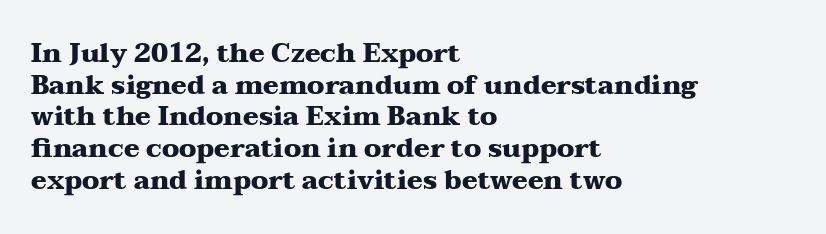
{"italic": "no", "bold": "yes", "underline": "no", "align": "left", "line_spacing_ratio": 1.22, "letter_spacing": "normal", "letter_spacing_em": 0.0, "glyph_px": 26}
